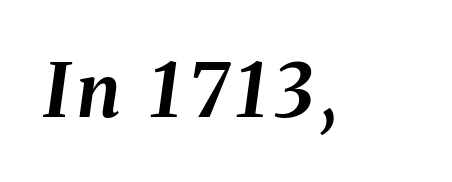
{"italic": "yes", "lean": "right", "slant_degrees": 8, "bold": "yes", "weight": "bold", "width": "normal", "stroke_contrast": "medium", "x_height": "medium", "monospaced": "no", "underline": "no", "glyph_px": 74}
